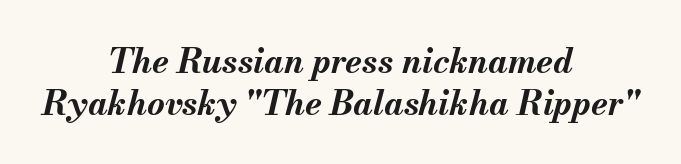
{"italic": "yes", "lean": "right", "slant_degrees": 13, "bold": "yes", "weight": "bold", "width": "normal", "stroke_contrast": "medium", "x_height": "small", "monospaced": "no", "underline": "no", "align": "center", "line_spacing_ratio": 1.24, "letter_spacing": "normal", "letter_spacing_em": 0.0, "glyph_px": 34}
